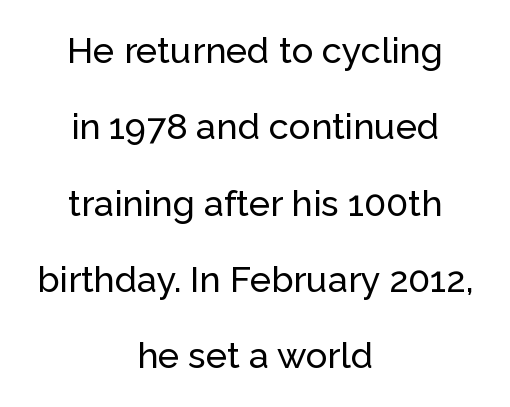
The image shows 36 px sans-serif type, upright; set centered, loose line spacing (2.12x), normal letter spacing, not underlined; low stroke contrast and a medium x-height.
